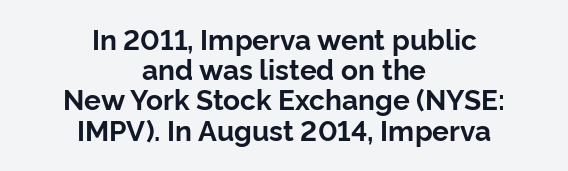
The image shows 28 px bold sans-serif type, upright; set centered, tight line spacing (1.08x), normal letter spacing, not underlined; low stroke contrast and a medium x-height.
